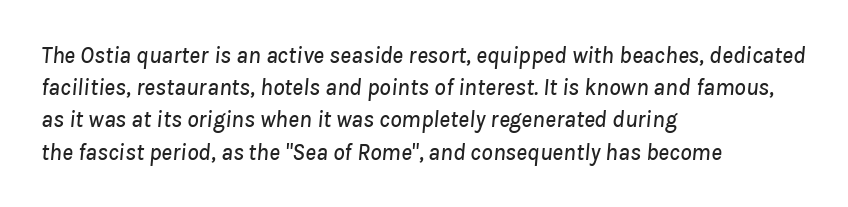
Quick note: underline off. Rendered with sloped, italic letterforms. Compared with a centered layout, this one pins lines to the left instead. Tracking value appears to be zero — textbook default spacing. Compared with typical paragraphs, the rows here are spaced about the same.
